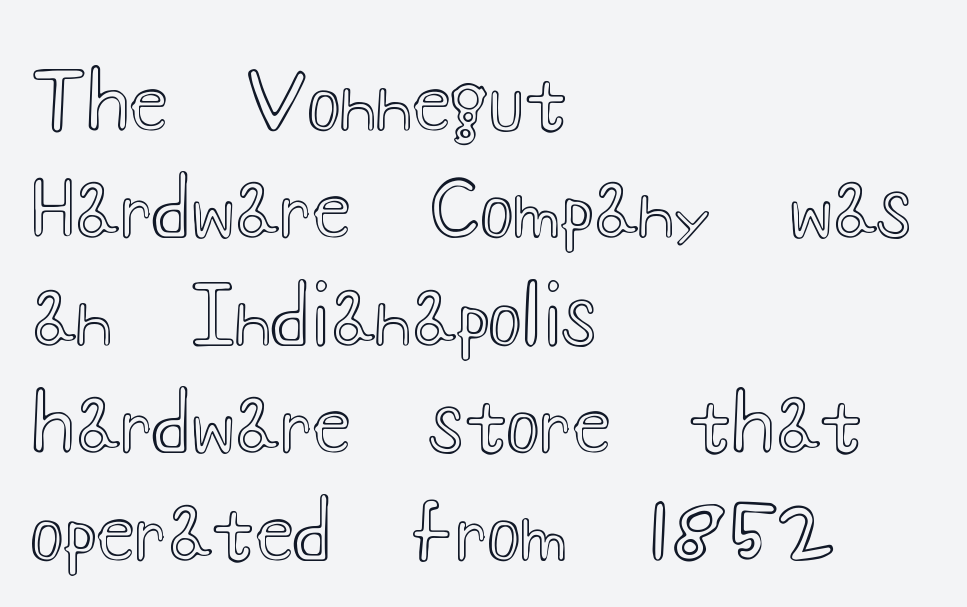
{"italic": "no", "width": "wide", "x_height": "small", "monospaced": "no", "underline": "no", "align": "left", "line_spacing": "normal", "line_spacing_ratio": 1.36, "letter_spacing": "normal", "letter_spacing_em": 0.0, "glyph_px": 79}
